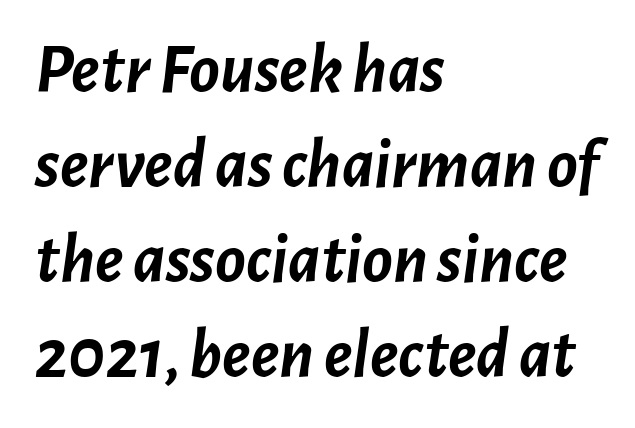
{"italic": "yes", "lean": "right", "slant_degrees": 7, "bold": "yes", "weight": "semibold", "width": "normal", "stroke_contrast": "low", "x_height": "medium", "monospaced": "no", "underline": "no", "align": "left", "line_spacing": "normal", "line_spacing_ratio": 1.34, "letter_spacing": "normal", "letter_spacing_em": 0.0, "glyph_px": 71}
